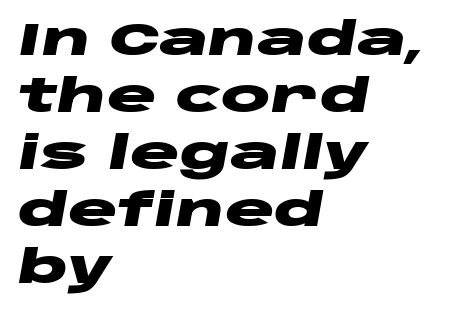
The image shows 46 px heavy, wide type, italic (leaning right); set left-aligned, line spacing 1.24x, normal letter spacing, not underlined; low stroke contrast and a large x-height.
